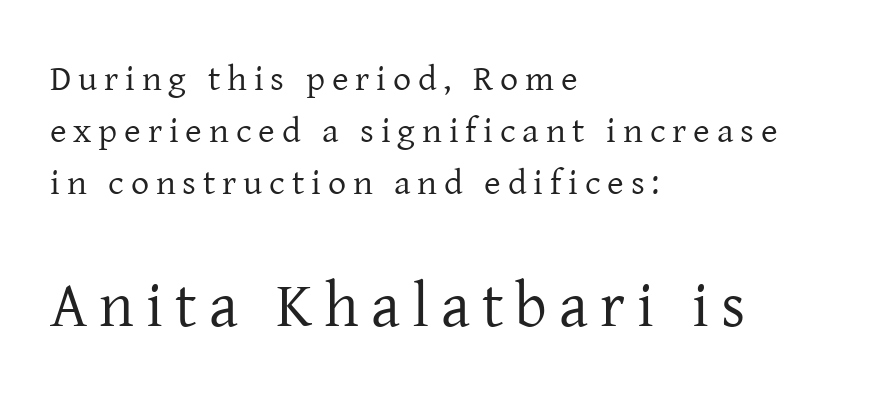
Is the block centered? No — it sits flush against the left margin. The area under the type is left untouched. Do the characters align in a grid? No, the font is proportional. Whoever set this chose a conventional vertical rhythm.
